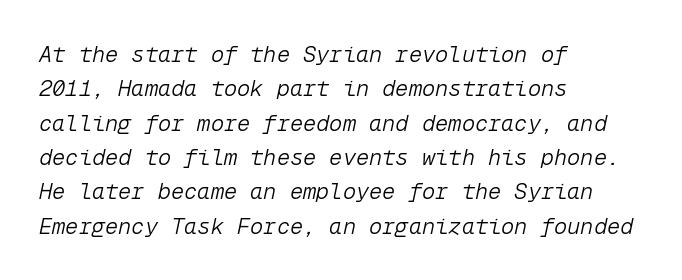
The image shows 22 px text type, italic (leaning right); set left-aligned, normal line spacing (1.56x), normal letter spacing, not underlined.
